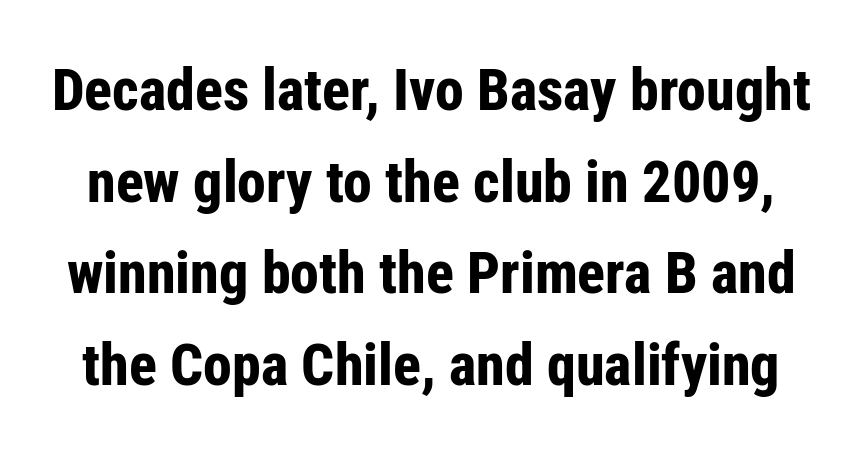
{"serif": "no", "italic": "no", "bold": "yes", "weight": "bold", "width": "condensed", "stroke_contrast": "low", "x_height": "medium", "monospaced": "no", "underline": "no", "line_spacing": "normal", "line_spacing_ratio": 1.58, "letter_spacing": "normal", "letter_spacing_em": 0.0, "glyph_px": 58}
